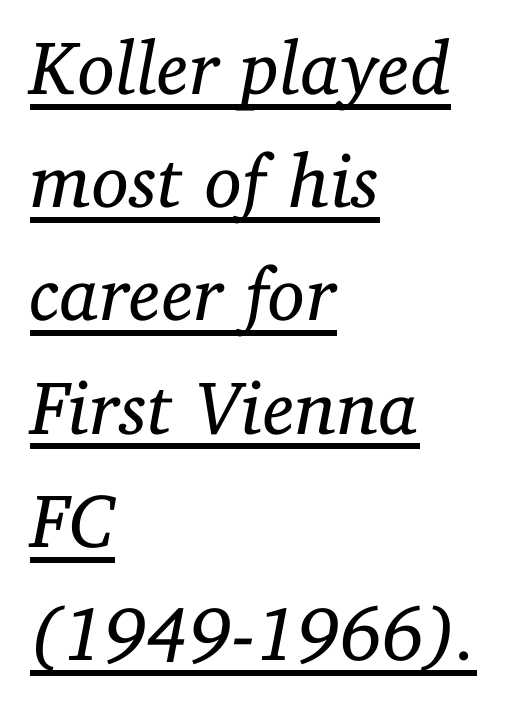
{"serif": "yes", "italic": "yes", "lean": "right", "slant_degrees": 11, "bold": "no", "weight": "regular", "width": "normal", "stroke_contrast": "low", "x_height": "medium", "monospaced": "no", "underline": "yes", "align": "left", "line_spacing": "normal", "line_spacing_ratio": 1.49, "letter_spacing": "normal", "letter_spacing_em": 0.0, "glyph_px": 76}
